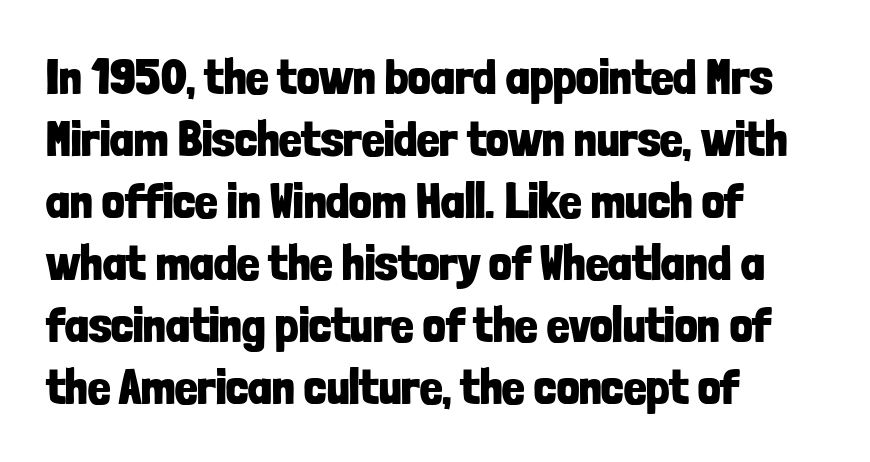
These lines were composed using upright roman letters. Weight: bold. Here the glyphs are tracked normally, forming tight word shapes. Do the characters align in a grid? No, the font is proportional. Typographically, this falls in the sans-serif category. Alignment: flush left.
